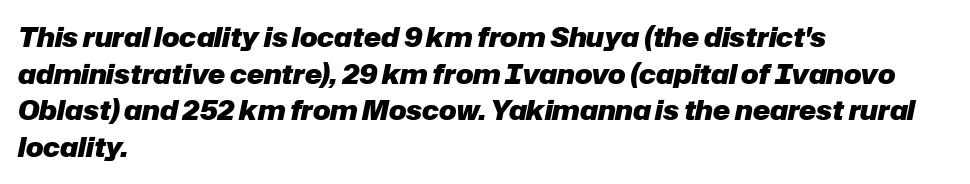
The image shows 26 px bold type, italic (leaning right); set left-aligned, normal line spacing (1.41x), normal letter spacing, not underlined.
